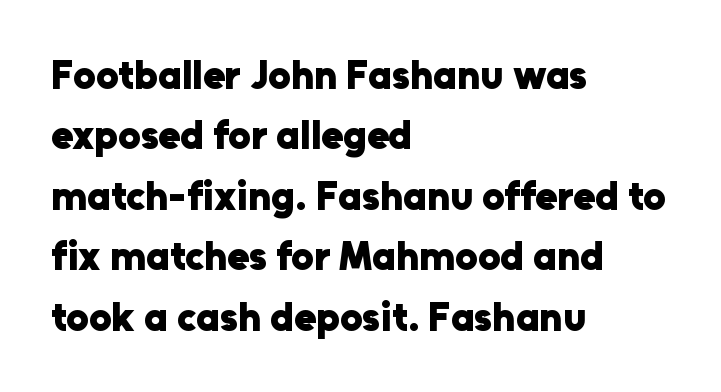
The text block is weighted toward the left margin, trailing off unevenly rightward. Italic? Not at all — the glyphs are vertical. Honestly, the letter spacing is just normal — you wouldn't notice it. Baseline-to-baseline distance is the conventional proportion of letter height. The characters look thick and weighty, a clear bold. Descenders hang freely into open space.
